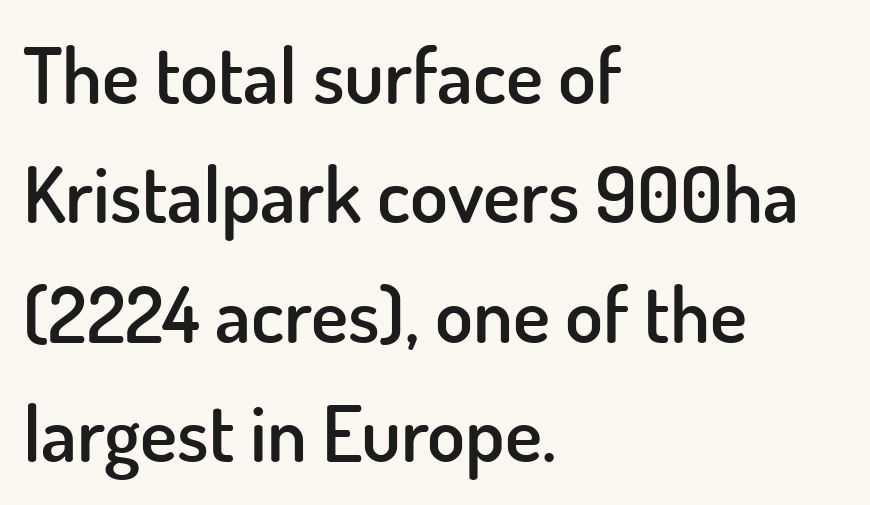
Q: Is the text bold? A: Semi-bold.
Q: Is the text italic (slanted)? A: No, it is upright.
Q: Is the typeface a serif or a sans-serif typeface? A: Sans-serif.
Q: Is the text underlined? A: No.
Q: How is the paragraph aligned? A: Left-aligned.
Q: Is the spacing between letters normal or unusually wide? A: Normal.
Q: Is the spacing between lines tight, normal or loose? A: Normal.
Q: Width (condensed, normal, or wide)? A: Normal.
Q: Stroke contrast? A: Low.
Q: x-height? A: Small.
Q: Monospaced? A: No.
